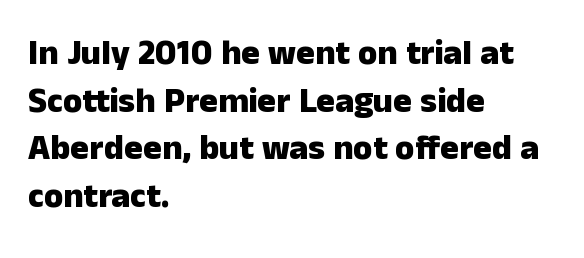
Caption: standard tracking, unaltered. Do the letters lean? They stand straight. Each new line begins a customary step beneath the previous one. The text block is weighted toward the left margin, trailing off unevenly rightward.
